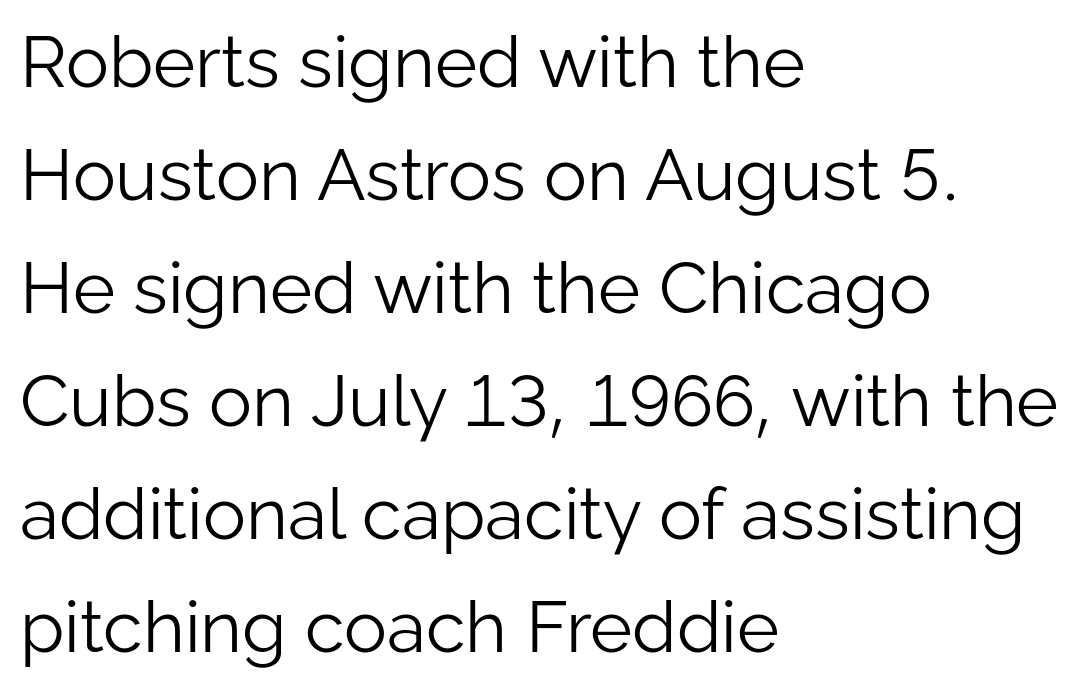
{"serif": "no", "italic": "no", "bold": "no", "weight": "light", "width": "normal", "stroke_contrast": "low", "x_height": "medium", "monospaced": "no", "underline": "no", "align": "left", "line_spacing": "normal", "line_spacing_ratio": 1.57, "letter_spacing": "normal", "letter_spacing_em": 0.0, "glyph_px": 72}
